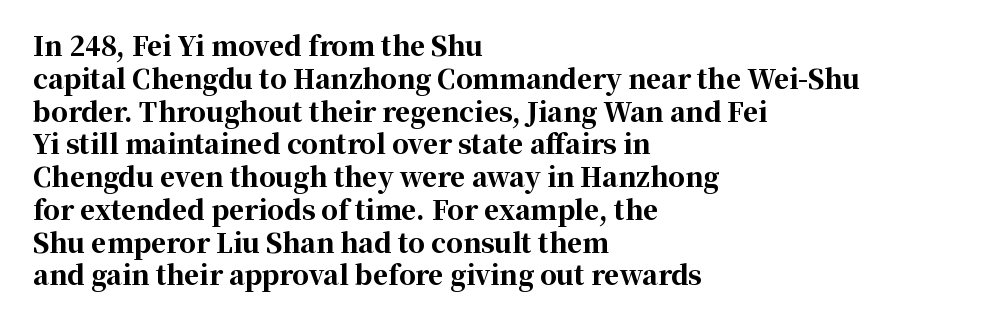
The image shows 26 px bold type, upright; set left-aligned, normal line spacing (1.26x), normal letter spacing, not underlined.
